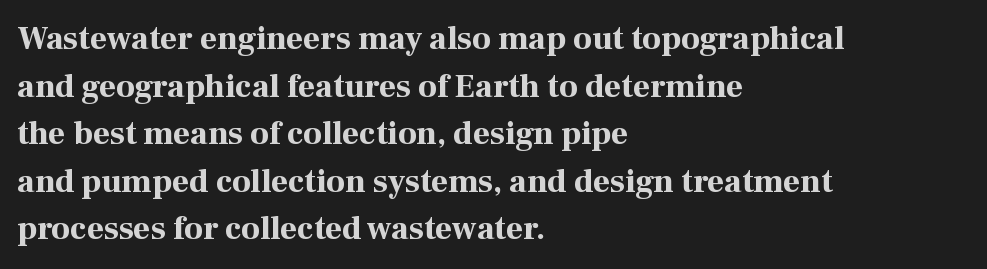
Line starts are locked; line ends wander. Font category for this specimen: serif. The glyphs are unaccompanied by any horizontal stroke below them. Successive baselines arrive at the customary interval. The passage shown is emphatically bold.
